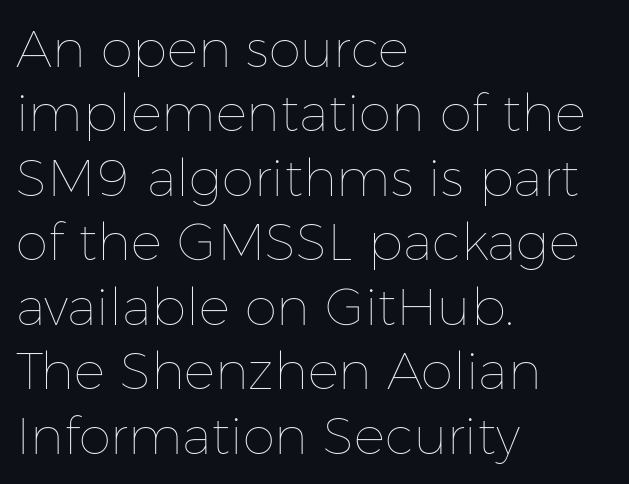
Q: Is the text bold? A: No.
Q: Is the text italic (slanted)? A: No, it is upright.
Q: Is the text underlined? A: No.
Q: How is the paragraph aligned? A: Left-aligned.
Q: Is the spacing between letters normal or unusually wide? A: Normal.
Q: Width (condensed, normal, or wide)? A: Normal.
Q: Stroke contrast? A: Low.
Q: x-height? A: Medium.
Q: Monospaced? A: No.
